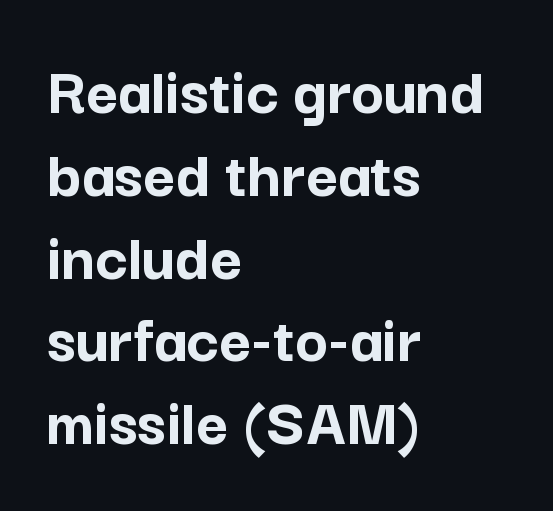
{"serif": "no", "italic": "no", "bold": "yes", "weight": "semibold", "width": "normal", "stroke_contrast": "low", "x_height": "medium", "monospaced": "no", "underline": "no", "align": "left", "line_spacing_ratio": 1.2, "letter_spacing": "normal", "letter_spacing_em": 0.0, "glyph_px": 69}
